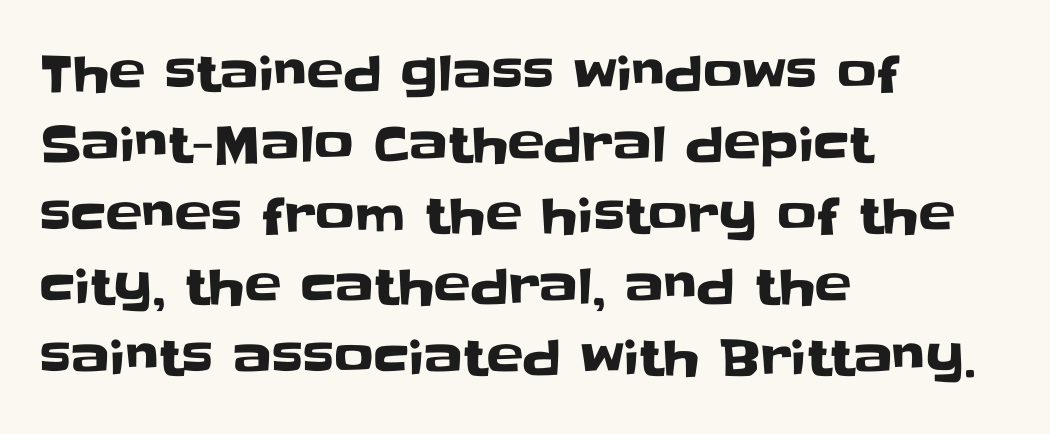
Q: Is the text italic (slanted)? A: No, it is upright.
Q: Is the typeface a serif or a sans-serif typeface? A: Sans-serif.
Q: Is the text underlined? A: No.
Q: How is the paragraph aligned? A: Left-aligned.
Q: Is the spacing between letters normal or unusually wide? A: Normal.
Q: Is the spacing between lines tight, normal or loose? A: Normal.
Q: Width (condensed, normal, or wide)? A: Normal.
Q: Stroke contrast? A: Low.
Q: x-height? A: Large.
Q: Monospaced? A: No.
